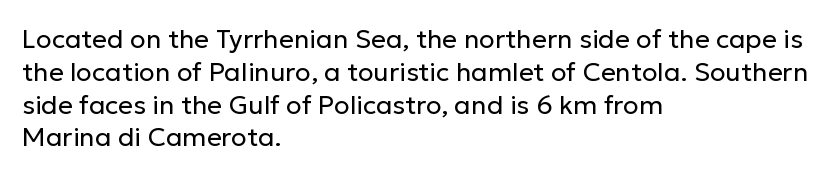
Q: Is the text bold? A: No.
Q: Is the text italic (slanted)? A: No, it is upright.
Q: Is the text underlined? A: No.
Q: How is the paragraph aligned? A: Left-aligned.
Q: Is the spacing between letters normal or unusually wide? A: Normal.
Q: Is the spacing between lines tight, normal or loose? A: Normal.
